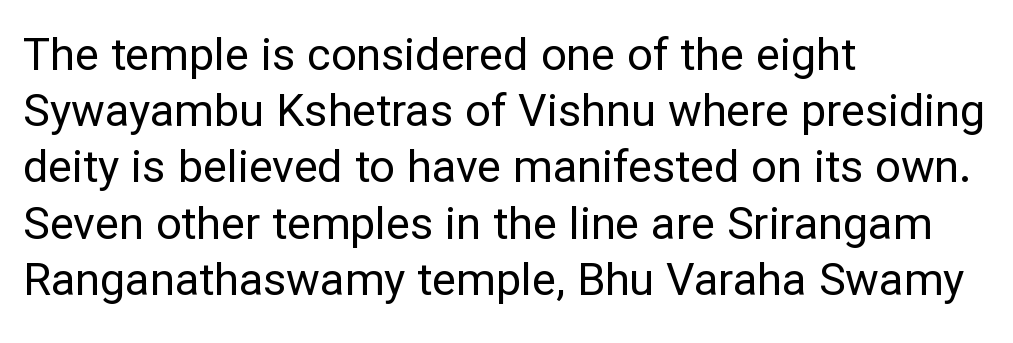
The image shows 45 px regular-weight sans-serif type, upright; set left-aligned, normal line spacing (1.25x), normal letter spacing, not underlined; low stroke contrast and a medium x-height.
